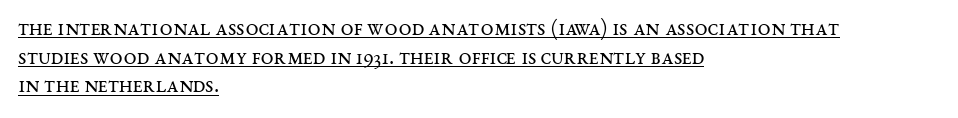
You could call the tracking neutral — neither tight nor loose. Does the lettering tilt? It doesn't — this is upright. Weight: regular or lighter. Reading down the block, your eye returns to a fixed left position each line. The glyphs are accompanied by a horizontal stroke just below them. Reading down the column, the eye jumps a familiar distance to each next line.
